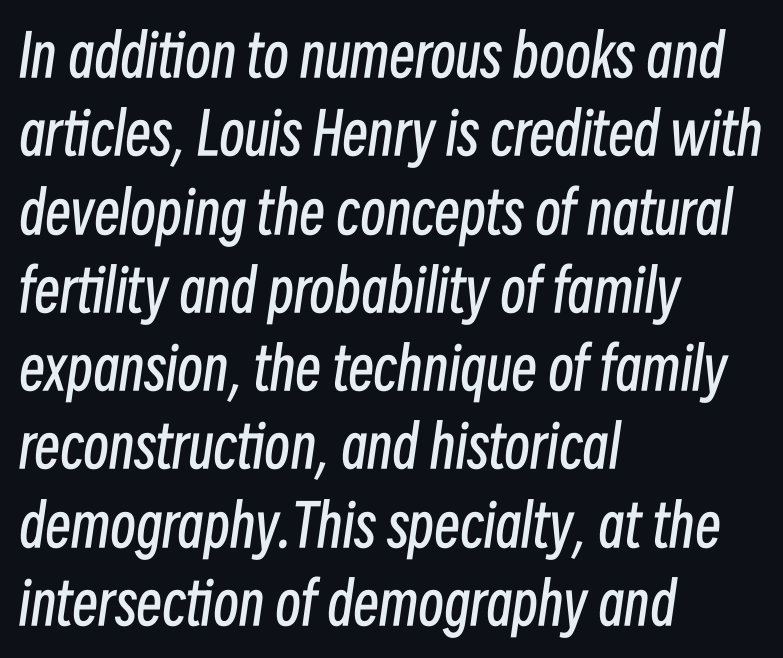
{"italic": "yes", "lean": "right", "slant_degrees": 8, "bold": "no", "weight": "regular", "width": "condensed", "stroke_contrast": "low", "x_height": "medium", "monospaced": "no", "underline": "no", "align": "left", "line_spacing": "normal", "line_spacing_ratio": 1.35, "letter_spacing": "normal", "letter_spacing_em": 0.0, "glyph_px": 58}
